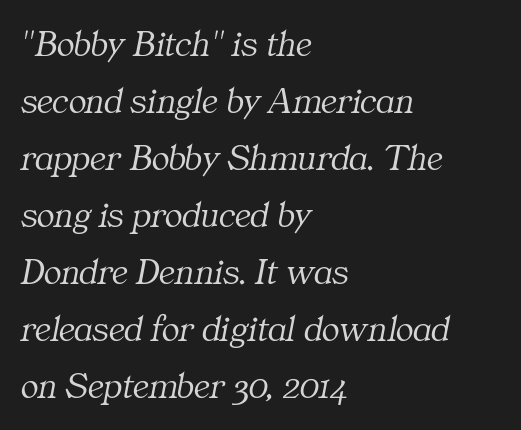
Q: Is the text bold? A: No.
Q: Is the text italic (slanted)? A: Yes, it leans right by about 11 degrees.
Q: Is the typeface a serif or a sans-serif typeface? A: Serif.
Q: Is the text underlined? A: No.
Q: How is the paragraph aligned? A: Left-aligned.
Q: Is the spacing between letters normal or unusually wide? A: Normal.
Q: Is the spacing between lines tight, normal or loose? A: Normal.
Q: Width (condensed, normal, or wide)? A: Normal.
Q: Stroke contrast? A: Medium.
Q: x-height? A: Medium.
Q: Monospaced? A: No.
